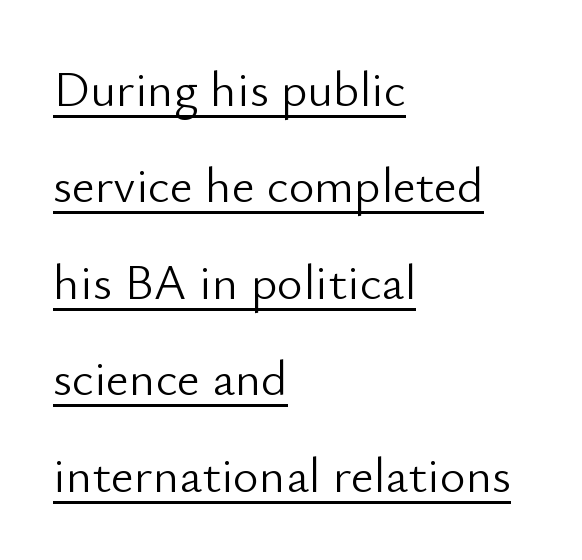
Q: Is the text bold? A: No.
Q: Is the text italic (slanted)? A: No, it is upright.
Q: Is the typeface a serif or a sans-serif typeface? A: Sans-serif.
Q: Is the text underlined? A: Yes.
Q: How is the paragraph aligned? A: Left-aligned.
Q: Is the spacing between letters normal or unusually wide? A: Normal.
Q: Is the spacing between lines tight, normal or loose? A: Loose.
Q: Width (condensed, normal, or wide)? A: Normal.
Q: Stroke contrast? A: Low.
Q: x-height? A: Small.
Q: Monospaced? A: No.
